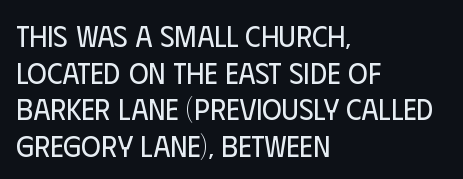
Q: Is the text bold? A: No.
Q: Is the text italic (slanted)? A: No, it is upright.
Q: Is the typeface a serif or a sans-serif typeface? A: Sans-serif.
Q: Is the text underlined? A: No.
Q: How is the paragraph aligned? A: Left-aligned.
Q: Is the spacing between letters normal or unusually wide? A: Normal.
Q: Width (condensed, normal, or wide)? A: Condensed.
Q: Stroke contrast? A: Low.
Q: x-height? A: Large.
Q: Monospaced? A: No.
